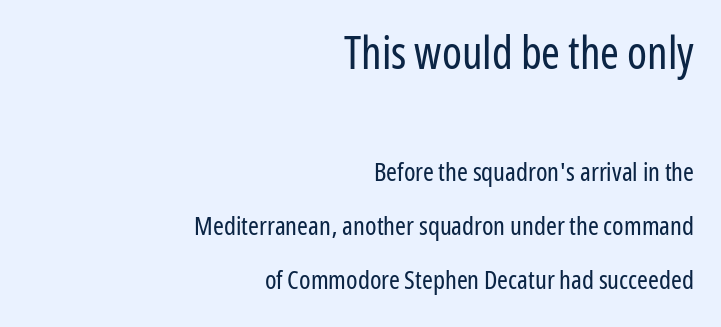
Q: Is the text bold? A: No.
Q: Is the text italic (slanted)? A: No, it is upright.
Q: Is the typeface a serif or a sans-serif typeface? A: Sans-serif.
Q: Is the text underlined? A: No.
Q: How is the paragraph aligned? A: Right-aligned.
Q: Is the spacing between letters normal or unusually wide? A: Normal.
Q: Is the spacing between lines tight, normal or loose? A: Loose.
Q: Which block of text is set in a larger size, the first (top) or the second (bottom)? A: The first (top) one.
Q: Width (condensed, normal, or wide)? A: Condensed.
Q: Stroke contrast? A: Low.
Q: x-height? A: Medium.
Q: Monospaced? A: No.
